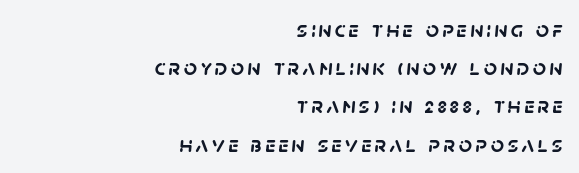
The image shows 23 px bold type; set right-aligned, normal line spacing (1.66x), not underlined.
